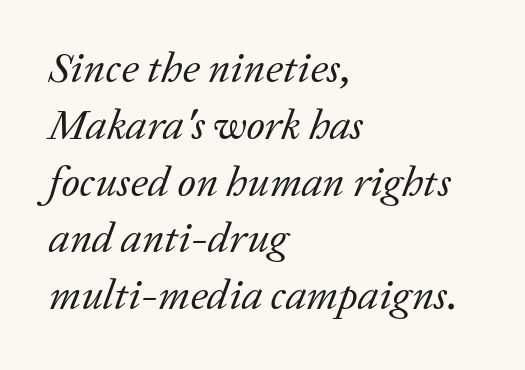
Leading: standard. A classic flush-left, rag-right setting is used for this passage. The axis of the letterforms is tilted away from vertical. Glance below the letters and you will spot only blank space. Vertical stems look standard width or narrower in stroke.
